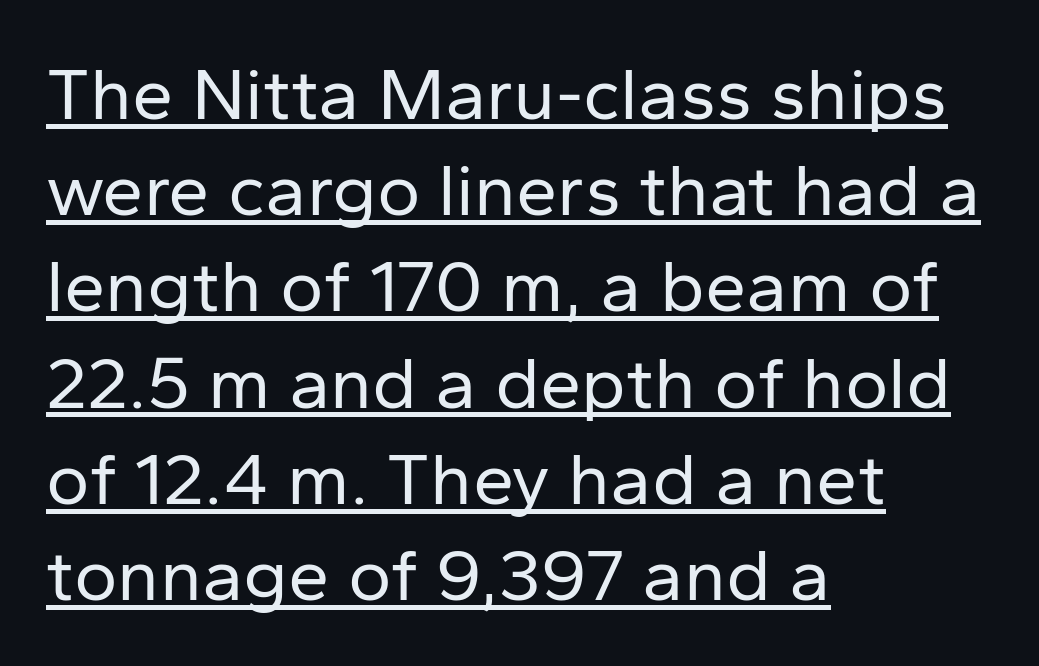
The face used here is proportionally spaced, like ordinary book or web type. Words appear dense and cohesive because spacing is normal. The type sits square on the baseline with zero lean. The rendering anchors every line to the left-hand side. No extra ink here — the face is not bold.
